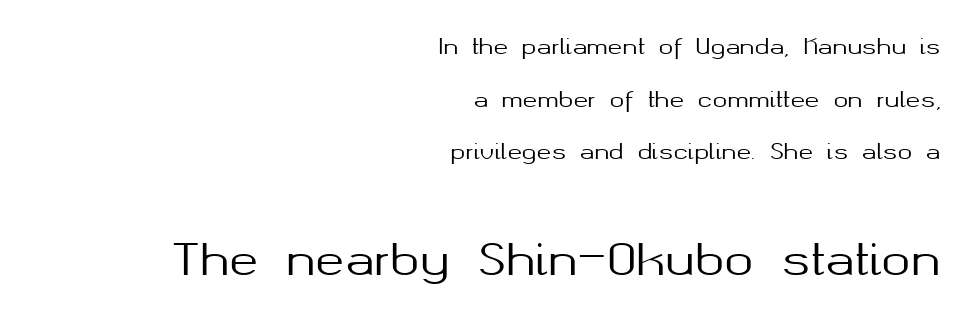
Q: Is the text italic (slanted)? A: No, it is upright.
Q: Is the typeface a serif or a sans-serif typeface? A: Sans-serif.
Q: Is the text underlined? A: No.
Q: How is the paragraph aligned? A: Right-aligned.
Q: Is the spacing between letters normal or unusually wide? A: Normal.
Q: Is the spacing between lines tight, normal or loose? A: Loose.
Q: Which block of text is set in a larger size, the first (top) or the second (bottom)? A: The second (bottom) one.
Q: Width (condensed, normal, or wide)? A: Normal.
Q: Stroke contrast? A: Medium.
Q: x-height? A: Medium.
Q: Monospaced? A: No.
